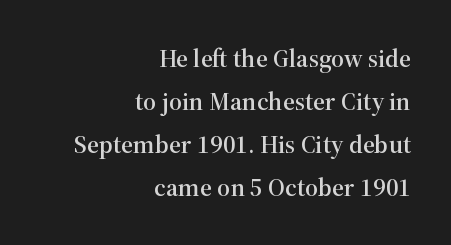
Q: Is the text italic (slanted)? A: No, it is upright.
Q: Is the text underlined? A: No.
Q: How is the paragraph aligned? A: Right-aligned.
Q: Is the spacing between letters normal or unusually wide? A: Normal.
Q: Is the spacing between lines tight, normal or loose? A: Normal.
